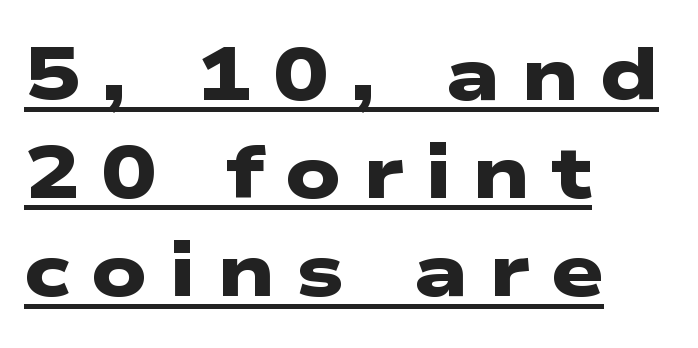
Q: Is the text bold? A: Yes.
Q: Is the typeface a serif or a sans-serif typeface? A: Sans-serif.
Q: Is the text underlined? A: Yes.
Q: How is the paragraph aligned? A: Left-aligned.
Q: Is the spacing between letters normal or unusually wide? A: Unusually wide.
Q: Is the spacing between lines tight, normal or loose? A: Normal.
Q: Width (condensed, normal, or wide)? A: Wide.
Q: Stroke contrast? A: Low.
Q: x-height? A: Medium.
Q: Monospaced? A: No.
